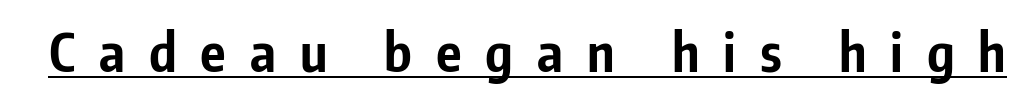
{"serif": "no", "italic": "no", "bold": "yes", "weight": "bold", "width": "condensed", "stroke_contrast": "low", "x_height": "medium", "monospaced": "no", "underline": "yes", "letter_spacing": "wide", "letter_spacing_em": 0.45, "glyph_px": 53}
